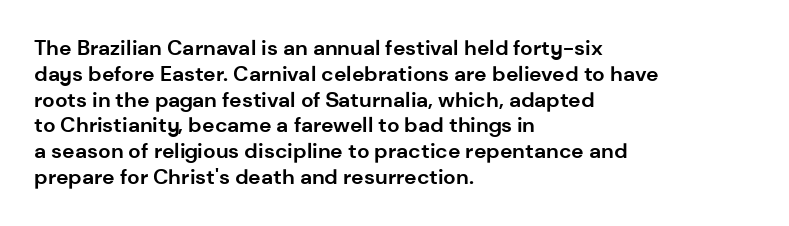
Q: Is the text bold? A: Yes.
Q: Is the text italic (slanted)? A: No, it is upright.
Q: Is the text underlined? A: No.
Q: How is the paragraph aligned? A: Left-aligned.
Q: Is the spacing between letters normal or unusually wide? A: Normal.
